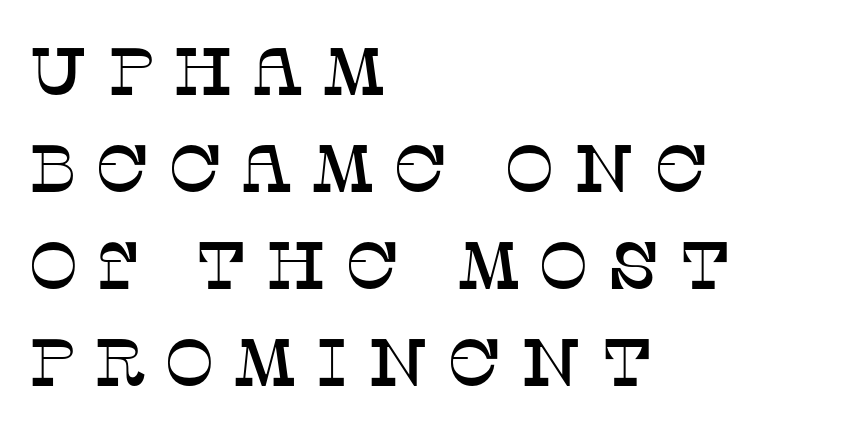
The image shows 67 px serif type, upright; set left-aligned, normal line spacing (1.45x), unusually wide letter spacing (+0.27 em), not underlined; low stroke contrast and a large x-height.
